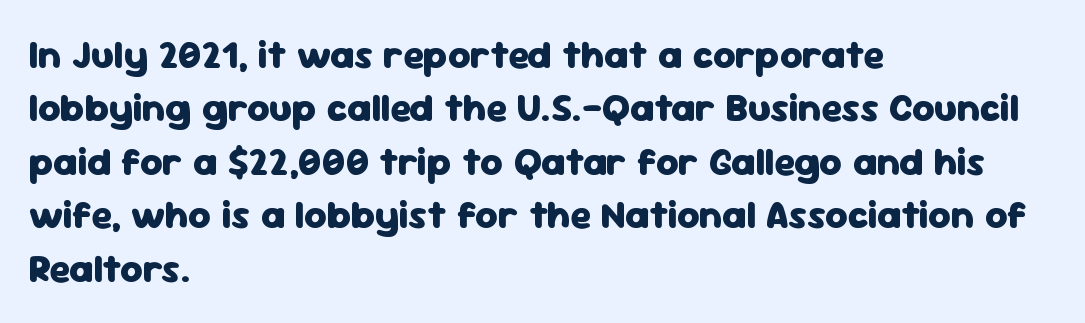
Baseline-to-baseline distance is the conventional proportion of letter height. Each glyph is drawn with heavy, bold strokes. The area under the type is left untouched. Check where the strokes stop: nothing finishes them off — pure sans.
